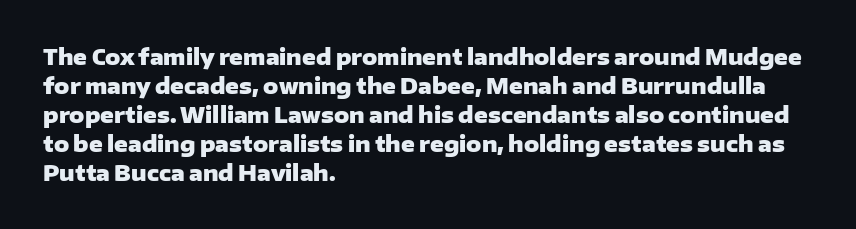
Q: Is the text bold? A: Yes.
Q: Is the text italic (slanted)? A: No, it is upright.
Q: Is the text underlined? A: No.
Q: How is the paragraph aligned? A: Left-aligned.
Q: Is the spacing between letters normal or unusually wide? A: Normal.
Q: Is the spacing between lines tight, normal or loose? A: Normal.
